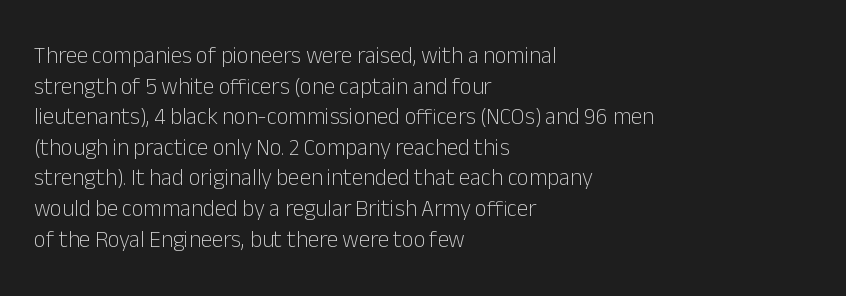
Q: Is the text bold? A: No.
Q: Is the text italic (slanted)? A: No, it is upright.
Q: Is the text underlined? A: No.
Q: How is the paragraph aligned? A: Left-aligned.
Q: Is the spacing between letters normal or unusually wide? A: Normal.
Q: Is the spacing between lines tight, normal or loose? A: Normal.
